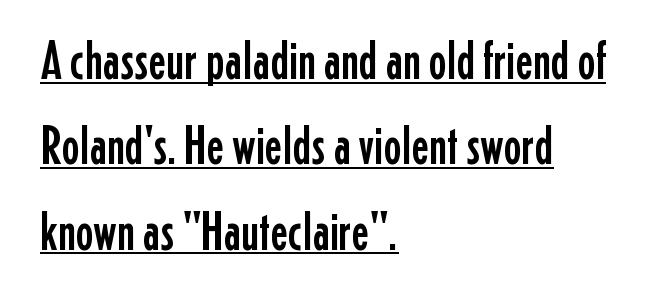
The image shows 54 px condensed sans-serif type, upright; set left-aligned, normal line spacing (1.58x), normal letter spacing, underlined; low stroke contrast and a medium x-height.
